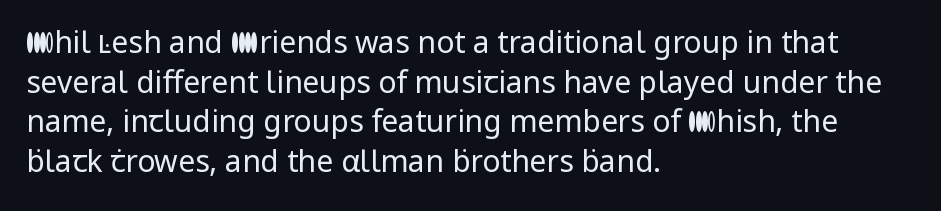
Each letter keeps its own natural width here, so spacing adapts to shape. Line beginnings align vertically; line endings do not. The characters display no serif detailing; their extremities are plain. The designer left line spacing at the default. Honestly, there is no underline to notice here at all.
